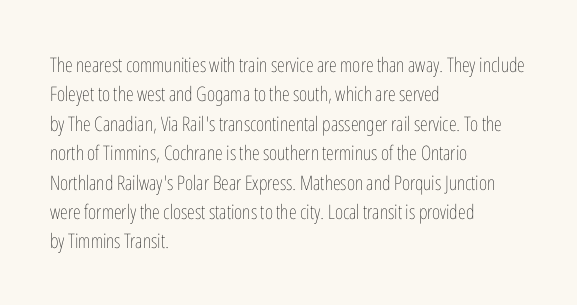
Q: Is the text bold? A: No.
Q: Is the text italic (slanted)? A: No, it is upright.
Q: Is the text underlined? A: No.
Q: How is the paragraph aligned? A: Left-aligned.
Q: Is the spacing between letters normal or unusually wide? A: Normal.
Q: Is the spacing between lines tight, normal or loose? A: Normal.
